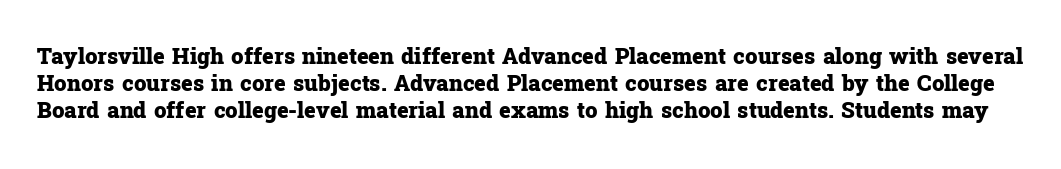
Q: Is the text bold? A: Yes.
Q: Is the text italic (slanted)? A: No, it is upright.
Q: Is the text underlined? A: No.
Q: Is the spacing between letters normal or unusually wide? A: Normal.
